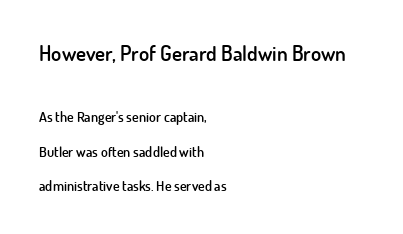
{"italic": "no", "bold": "semi", "underline": "no", "align": "left", "line_spacing": "loose", "line_spacing_ratio": 2.45, "letter_spacing": "normal", "letter_spacing_em": 0.0, "larger_block": "first", "size_ratio": 1.5, "glyph_px": 21}
